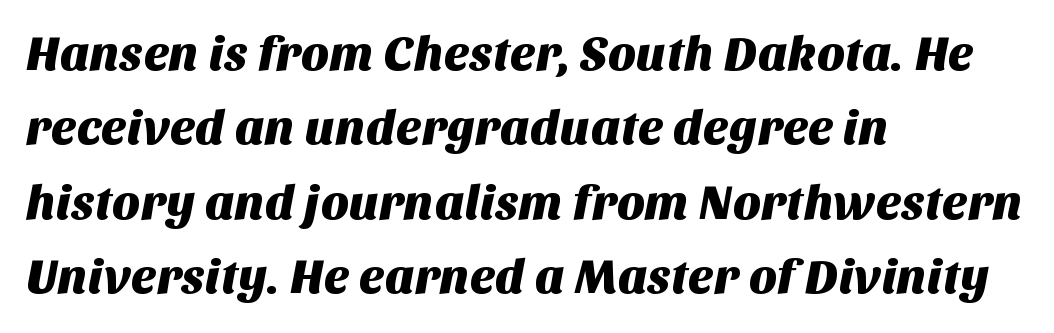
The image shows 48 px sans-serif type; set left-aligned, normal line spacing (1.55x), normal letter spacing, not underlined; medium stroke contrast and a large x-height.
